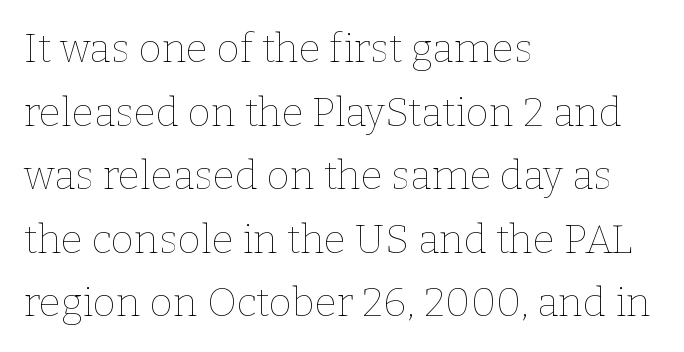
{"italic": "no", "bold": "no", "weight": "thin", "width": "normal", "stroke_contrast": "low", "x_height": "medium", "monospaced": "no", "underline": "no", "align": "left", "line_spacing": "normal", "line_spacing_ratio": 1.59, "letter_spacing": "normal", "letter_spacing_em": 0.0, "glyph_px": 40}
